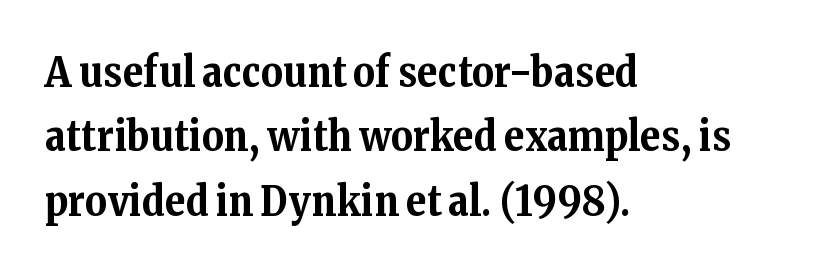
{"serif": "yes", "italic": "no", "bold": "yes", "weight": "bold", "width": "normal", "stroke_contrast": "medium", "x_height": "medium", "monospaced": "no", "underline": "no", "align": "left", "line_spacing": "normal", "line_spacing_ratio": 1.53, "letter_spacing": "normal", "letter_spacing_em": 0.0, "glyph_px": 42}
